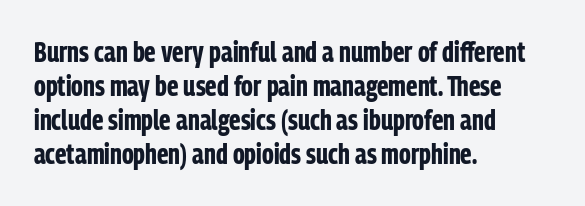
The image shows 28 px bold, condensed sans-serif type, upright; set left-aligned, line spacing 1.22x, normal letter spacing, not underlined; low stroke contrast and a medium x-height.
